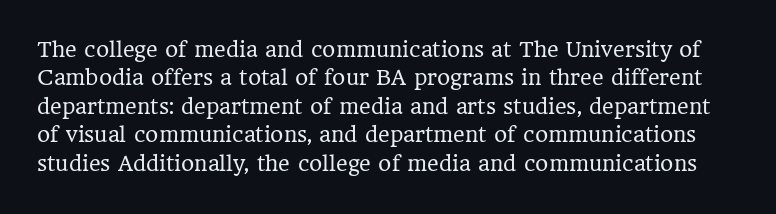
Unmarked baselines from the first word to the last. Interline gaps are of average width in this sample. Counters stay open thanks to moderate or lighter strokes. This is roman type, the default non-slanted kind.
